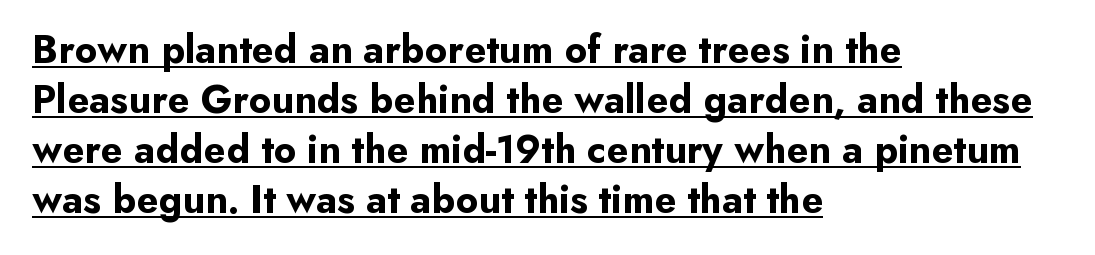
{"serif": "no", "italic": "no", "bold": "yes", "weight": "bold", "width": "normal", "stroke_contrast": "low", "x_height": "small", "monospaced": "no", "underline": "yes", "align": "left", "line_spacing": "normal", "line_spacing_ratio": 1.25, "letter_spacing": "normal", "letter_spacing_em": 0.0, "glyph_px": 40}
